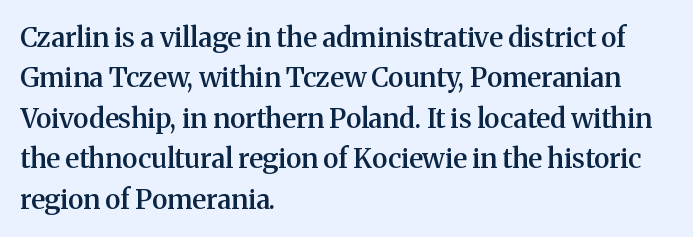
Glyph-to-glyph distance matches everyday printed text. Beneath every word, the page is bare. What's the leading like? Ordinary, nothing unusual. Typographic density is moderately raised because the face is semibold. Vertical strokes here are truly vertical.
